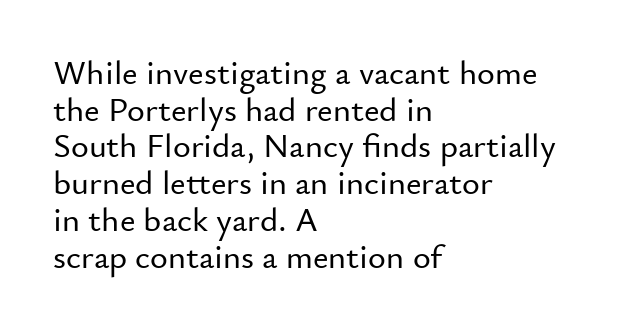
The image shows 34 px sans-serif type, upright; set left-aligned, tight line spacing (1.08x), normal letter spacing, not underlined; low stroke contrast and a small x-height.
